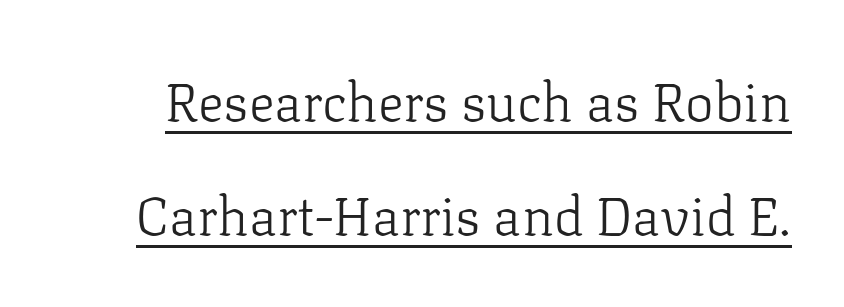
The image shows 54 px light serif type, upright; set loose line spacing (2.12x), normal letter spacing, underlined; low stroke contrast and a medium x-height.
